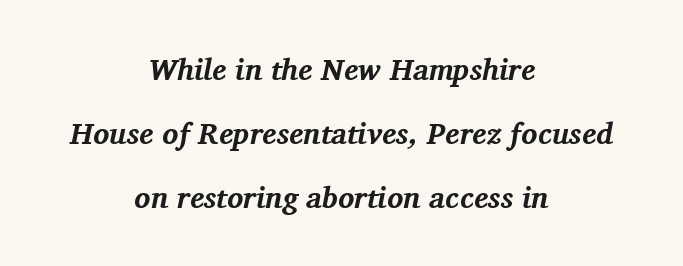
Q: Is the text bold? A: Yes.
Q: Is the text italic (slanted)? A: Yes, it leans right by about 11 degrees.
Q: Is the typeface a serif or a sans-serif typeface? A: Serif.
Q: Is the text underlined? A: No.
Q: How is the paragraph aligned? A: Centered.
Q: Is the spacing between letters normal or unusually wide? A: Normal.
Q: Is the spacing between lines tight, normal or loose? A: Loose.
Q: Width (condensed, normal, or wide)? A: Normal.
Q: Stroke contrast? A: Medium.
Q: x-height? A: Medium.
Q: Monospaced? A: No.
